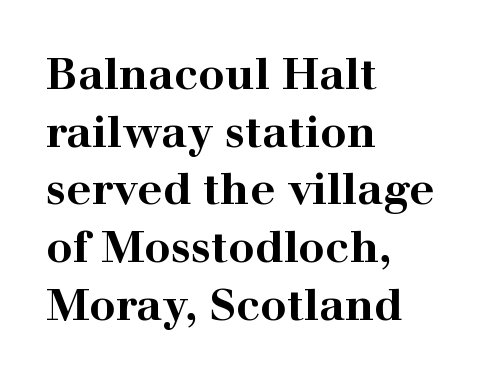
Q: Is the text bold? A: Yes.
Q: Is the text italic (slanted)? A: No, it is upright.
Q: Is the typeface a serif or a sans-serif typeface? A: Serif.
Q: Is the text underlined? A: No.
Q: How is the paragraph aligned? A: Left-aligned.
Q: Is the spacing between letters normal or unusually wide? A: Normal.
Q: Is the spacing between lines tight, normal or loose? A: Normal.
Q: Width (condensed, normal, or wide)? A: Wide.
Q: Stroke contrast? A: High.
Q: x-height? A: Medium.
Q: Monospaced? A: No.
